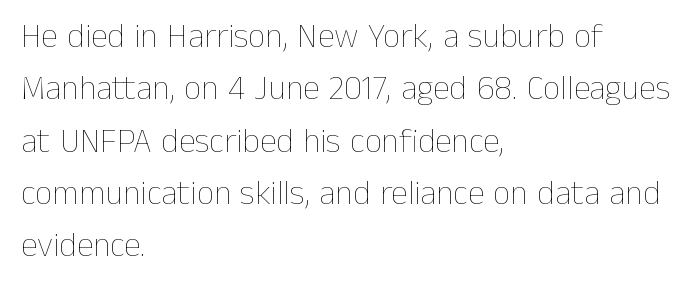
{"italic": "no", "bold": "no", "weight": "thin", "width": "normal", "stroke_contrast": "low", "x_height": "medium", "monospaced": "no", "underline": "no", "align": "left", "line_spacing": "normal", "line_spacing_ratio": 1.54, "letter_spacing": "normal", "letter_spacing_em": 0.0, "glyph_px": 34}
